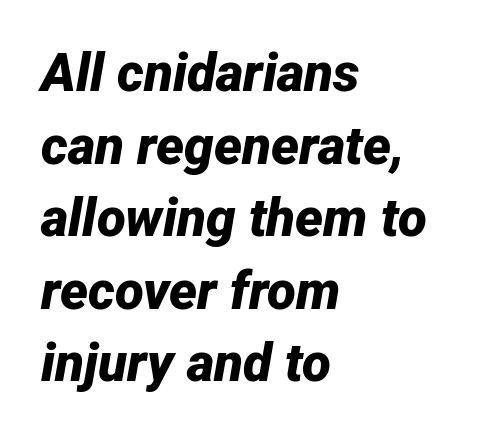
Q: Is the text bold? A: Yes.
Q: Is the text italic (slanted)? A: Yes, it leans right by about 12 degrees.
Q: Is the text underlined? A: No.
Q: How is the paragraph aligned? A: Left-aligned.
Q: Is the spacing between letters normal or unusually wide? A: Normal.
Q: Is the spacing between lines tight, normal or loose? A: Normal.
Q: Width (condensed, normal, or wide)? A: Normal.
Q: Stroke contrast? A: Low.
Q: x-height? A: Medium.
Q: Monospaced? A: No.
